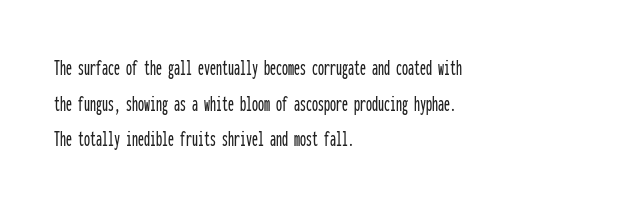
The image shows 24 px text type, upright; set left-aligned, normal line spacing (1.48x), normal letter spacing, not underlined.
